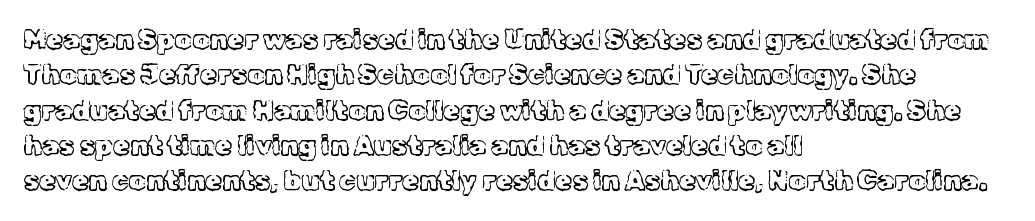
The image shows 27 px text type, upright; set left-aligned, normal line spacing (1.31x), normal letter spacing, not underlined.
